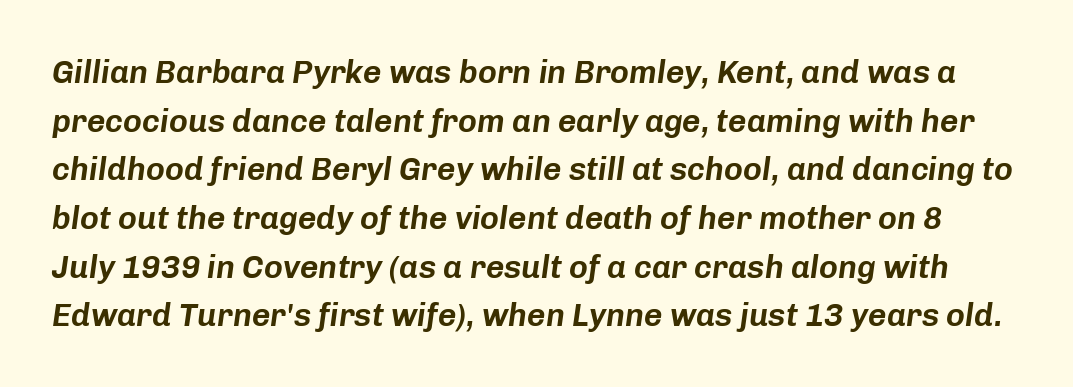
Q: Is the text italic (slanted)? A: Yes, it leans right by about 8 degrees.
Q: Is the text underlined? A: No.
Q: Is the spacing between letters normal or unusually wide? A: Normal.
Q: Is the spacing between lines tight, normal or loose? A: Normal.
Q: Width (condensed, normal, or wide)? A: Normal.
Q: Stroke contrast? A: Low.
Q: x-height? A: Medium.
Q: Monospaced? A: No.
